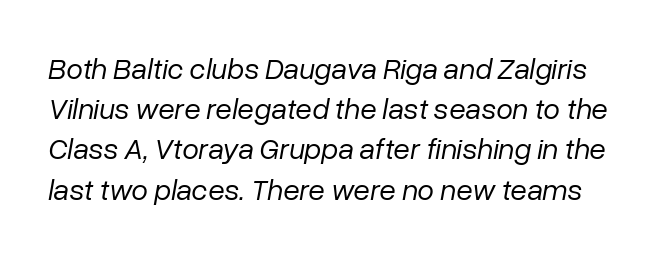
Q: Is the text bold? A: No.
Q: Is the text italic (slanted)? A: Yes, it leans right by about 10 degrees.
Q: Is the text underlined? A: No.
Q: Is the spacing between letters normal or unusually wide? A: Normal.
Q: Is the spacing between lines tight, normal or loose? A: Normal.
Q: Width (condensed, normal, or wide)? A: Normal.
Q: Stroke contrast? A: Low.
Q: x-height? A: Medium.
Q: Monospaced? A: No.
